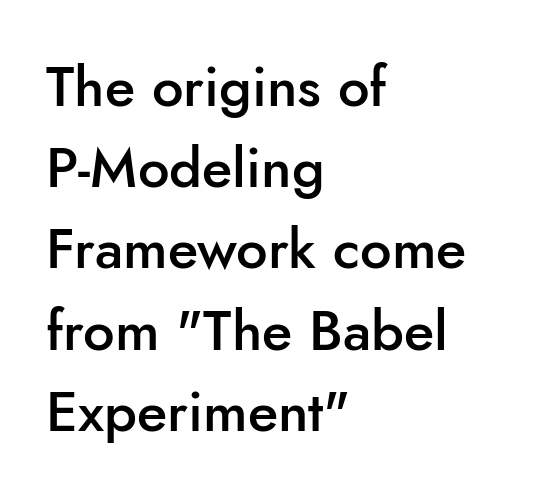
Does the type have serifs? No, each stem ends abruptly. This block has exactly the height ordinary leading produces. Nope, not italic — everything's standing straight. Line beginnings align vertically; line endings do not.
